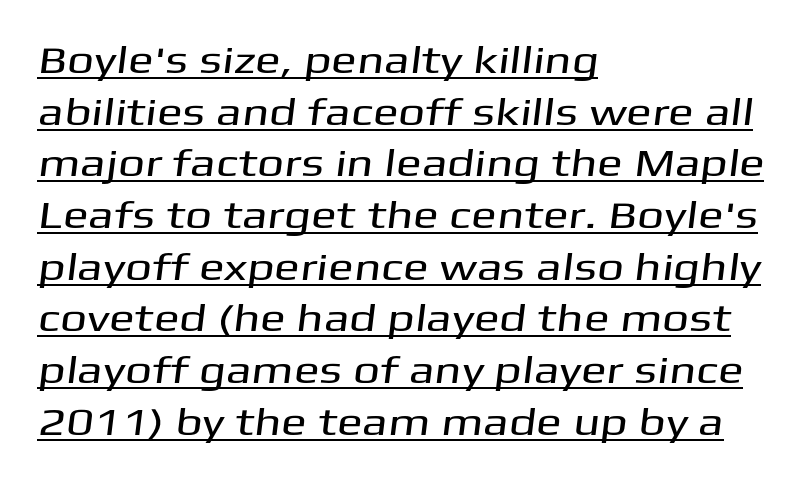
Reading down the column, the eye jumps a familiar distance to each next line. Like a heading marked for emphasis, these lines bear an underscore. If you drew a ruler down the left edge, every line would touch it. The line texture is even and compact thanks to regular tracking. You could not count columns in this text — the font is proportionally spaced. To sum up the face: it is a sans, with no serifs.
